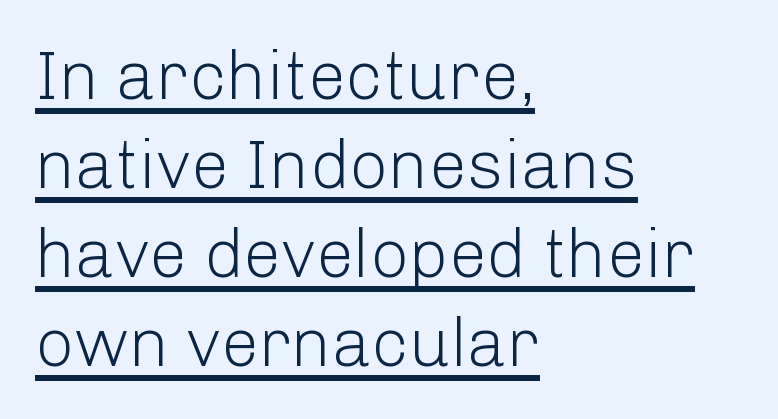
The image shows 68 px light sans-serif type, upright; set left-aligned, normal line spacing (1.31x), normal letter spacing, underlined; low stroke contrast and a medium x-height.
